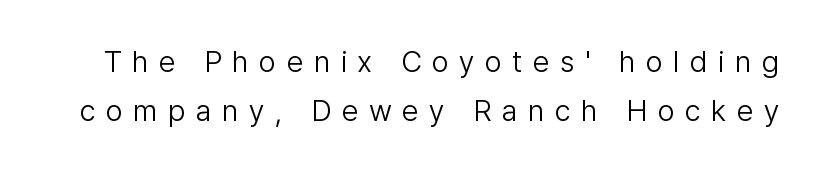
Q: Is the text bold? A: No.
Q: Is the text italic (slanted)? A: No, it is upright.
Q: Is the typeface a serif or a sans-serif typeface? A: Sans-serif.
Q: Is the text underlined? A: No.
Q: Is the spacing between letters normal or unusually wide? A: Unusually wide.
Q: Is the spacing between lines tight, normal or loose? A: Normal.
Q: Width (condensed, normal, or wide)? A: Normal.
Q: Stroke contrast? A: Low.
Q: x-height? A: Medium.
Q: Monospaced? A: No.
